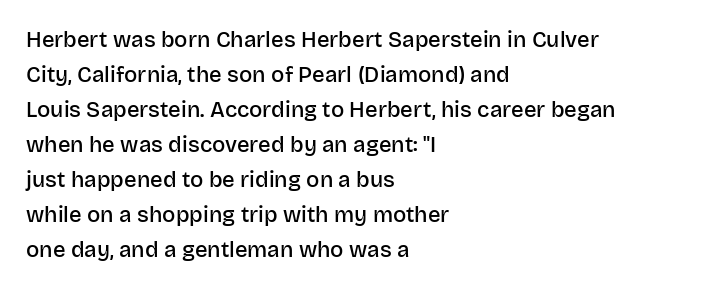
Rows of type keep a routine distance in the vertical direction. Tracking here is standard; glyphs follow each other at the usual distance. Ascenders rise straight up at ninety degrees. A fair bit of extra ink — the face is semibold, not bold.
